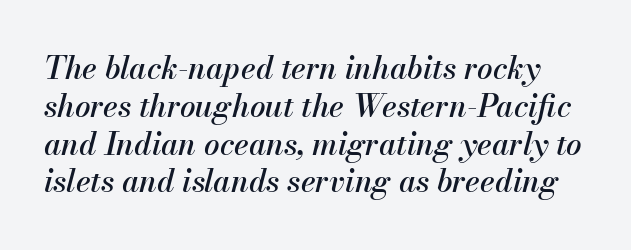
{"italic": "yes", "lean": "right", "slant_degrees": 13, "width": "normal", "stroke_contrast": "medium", "x_height": "small", "monospaced": "no", "underline": "no", "line_spacing_ratio": 1.22, "letter_spacing": "normal", "letter_spacing_em": 0.0, "glyph_px": 31}
